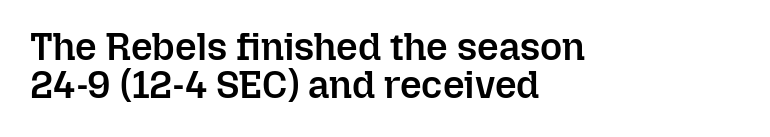
{"italic": "no", "bold": "semi", "weight": "semibold", "width": "normal", "stroke_contrast": "low", "x_height": "medium", "monospaced": "no", "underline": "no", "align": "left", "line_spacing": "tight", "line_spacing_ratio": 1.0, "letter_spacing": "normal", "letter_spacing_em": 0.0, "glyph_px": 38}
